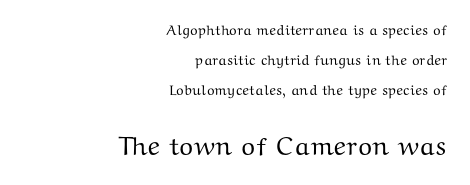
{"italic": "no", "underline": "no", "align": "right", "line_spacing": "loose", "line_spacing_ratio": 2.15, "letter_spacing": "normal", "letter_spacing_em": 0.0, "larger_block": "second", "size_ratio": 1.86, "glyph_px": 26}
